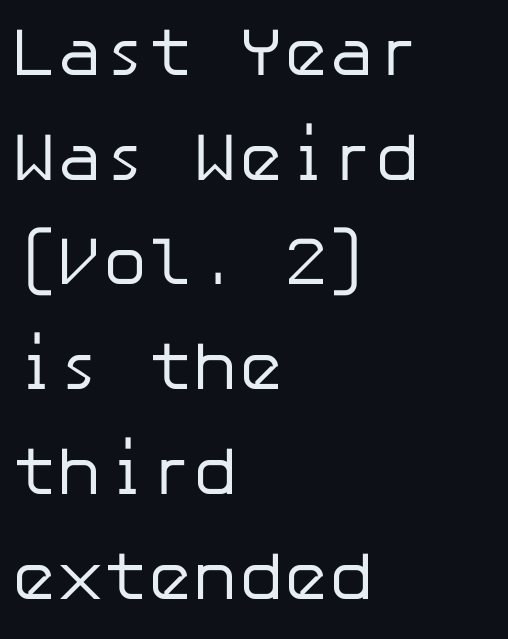
{"serif": "no", "italic": "no", "bold": "no", "weight": "regular", "width": "normal", "stroke_contrast": "low", "x_height": "medium", "underline": "no", "align": "left", "line_spacing": "normal", "line_spacing_ratio": 1.54, "letter_spacing": "normal", "letter_spacing_em": 0.0, "glyph_px": 68}
